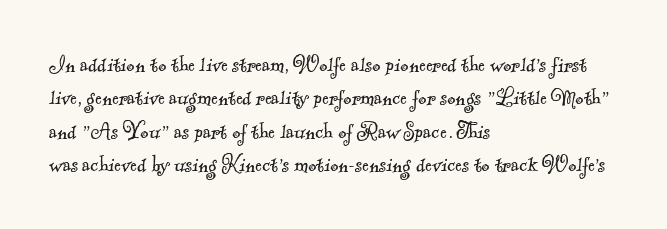
Heaviness? Minimal to ordinary, like unemphasized prose. The rendering keeps characters at their native spacing. Lines of text with bare space underneath. A student would call this left alignment; a typographer would say flush left, rag right. Evenly set lines give the paragraph a standard silhouette.
